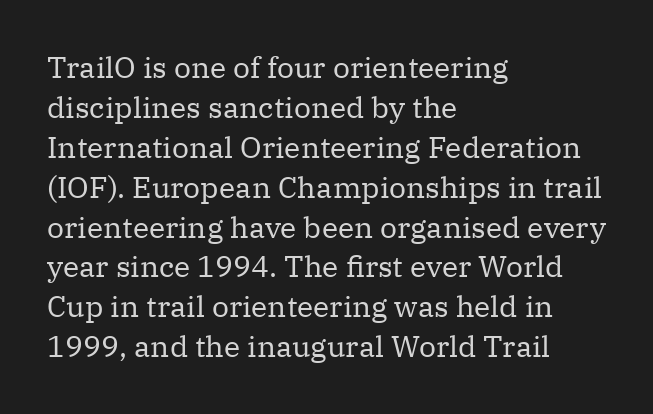
The image shows 30 px regular-weight serif type, upright; set left-aligned, normal line spacing (1.33x), normal letter spacing, not underlined; medium stroke contrast and a medium x-height.
